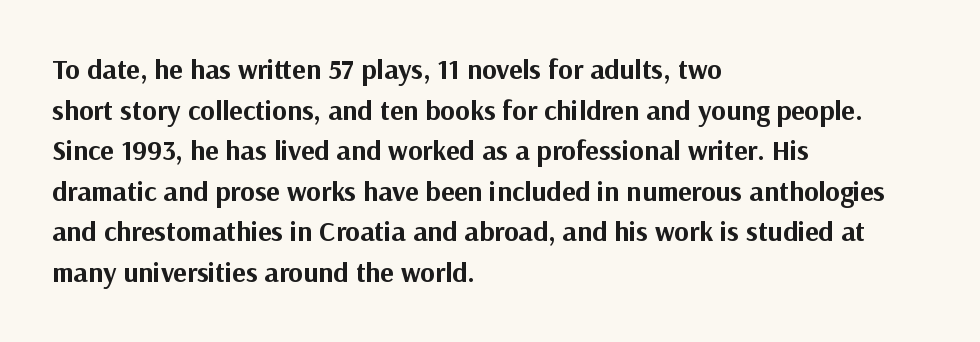
{"serif": "no", "italic": "no", "bold": "yes", "weight": "bold", "width": "normal", "stroke_contrast": "medium", "x_height": "medium", "monospaced": "no", "underline": "no", "align": "left", "line_spacing": "normal", "line_spacing_ratio": 1.45, "letter_spacing": "normal", "letter_spacing_em": 0.0, "glyph_px": 28}
